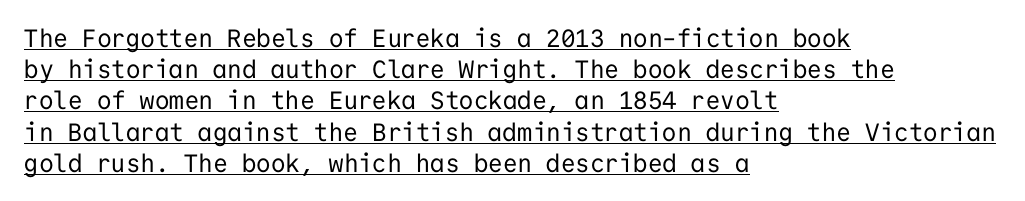
The image shows 25 px text type, upright; set left-aligned, normal line spacing (1.25x), normal letter spacing, underlined.
